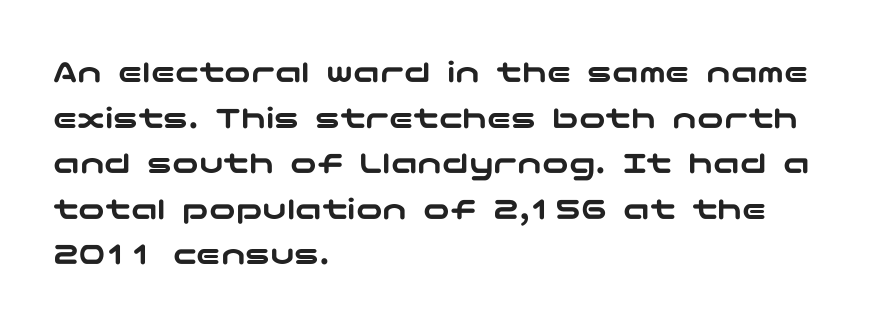
The image shows 33 px wide sans-serif type, upright; set left-aligned, normal line spacing (1.38x), normal letter spacing, not underlined; low stroke contrast and a medium x-height.
